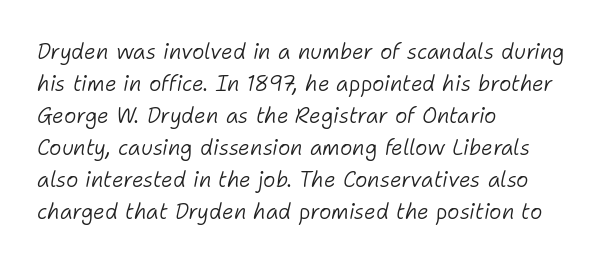
Q: Is the text bold? A: No.
Q: Is the text italic (slanted)? A: Yes, it leans right by about 11 degrees.
Q: Is the text underlined? A: No.
Q: How is the paragraph aligned? A: Left-aligned.
Q: Is the spacing between letters normal or unusually wide? A: Normal.
Q: Is the spacing between lines tight, normal or loose? A: Normal.
